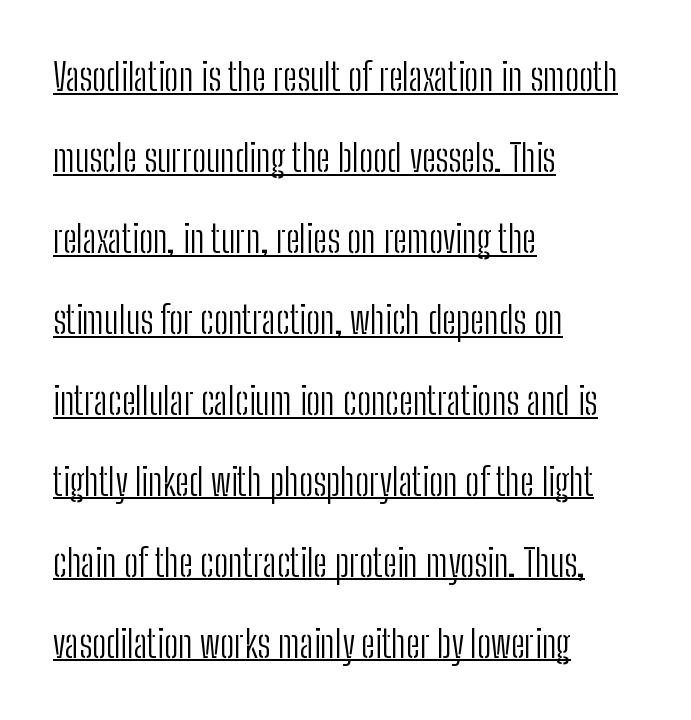
Q: Is the text bold? A: No.
Q: Is the text italic (slanted)? A: No, it is upright.
Q: Is the typeface a serif or a sans-serif typeface? A: Sans-serif.
Q: Is the text underlined? A: Yes.
Q: How is the paragraph aligned? A: Left-aligned.
Q: Is the spacing between letters normal or unusually wide? A: Normal.
Q: Is the spacing between lines tight, normal or loose? A: Loose.
Q: Width (condensed, normal, or wide)? A: Condensed.
Q: Stroke contrast? A: Low.
Q: x-height? A: Medium.
Q: Monospaced? A: No.
